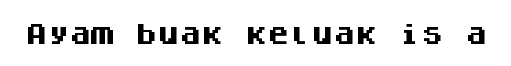
Q: Is the text bold? A: Yes.
Q: Is the text italic (slanted)? A: No, it is upright.
Q: Is the text underlined? A: No.
Q: Is the spacing between letters normal or unusually wide? A: Normal.
